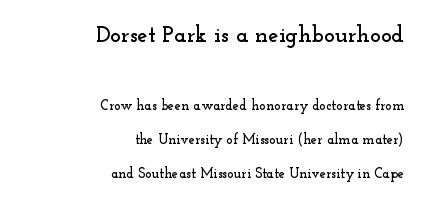
{"italic": "no", "underline": "no", "align": "right", "line_spacing": "loose", "line_spacing_ratio": 2.44, "letter_spacing": "normal", "letter_spacing_em": 0.0, "larger_block": "first", "size_ratio": 1.64, "glyph_px": 23}
